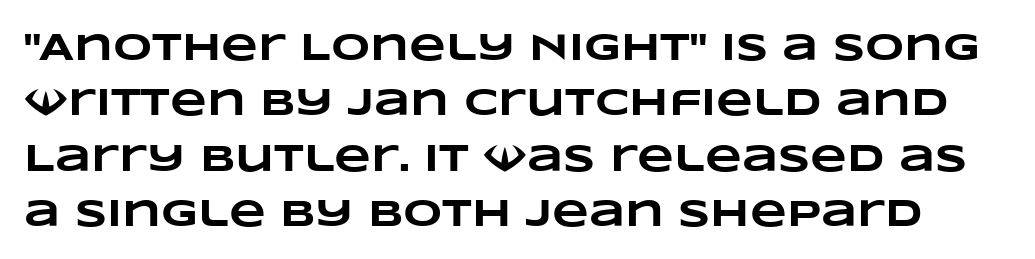
Students, observe: this is what conventionally led text looks like. Character widths vary here, with narrow letters taking less room than wide ones. The baseline area is clear. Standard letterfit; no display-style spreading of the glyphs.
